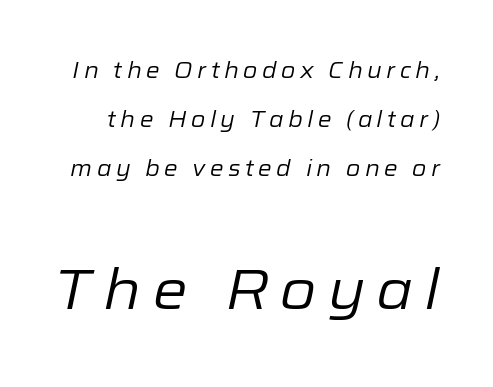
{"italic": "yes", "lean": "right", "slant_degrees": 12, "bold": "no", "weight": "regular", "width": "normal", "stroke_contrast": "low", "x_height": "medium", "monospaced": "no", "underline": "no", "line_spacing": "loose", "line_spacing_ratio": 2.23, "letter_spacing": "wide", "letter_spacing_em": 0.2, "larger_block": "second", "size_ratio": 2.55, "glyph_px": 56}
